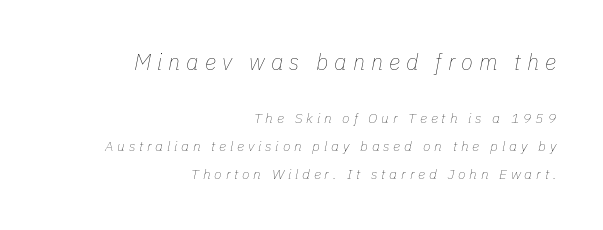
The image shows 22 px text type, italic (leaning right); set right-aligned, loose line spacing (1.98x), unusually wide letter spacing (+0.27 em), not underlined; the first (top) block is 1.57x larger.
